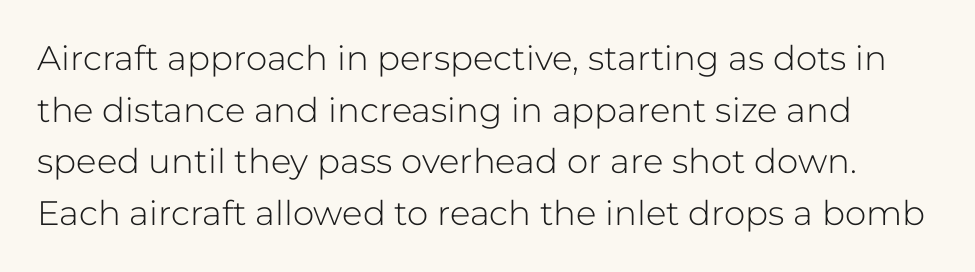
The axis of the letterforms is exactly vertical. The typesetting does not lean heavy: it is not bold. Think of a printed novel: that variable character pitch is what you see here. Leading matches the norm, producing a regular column. The letters carry no serifs — their stems end cleanly without finishing strokes. Just letters on the line, the space beneath them empty.
